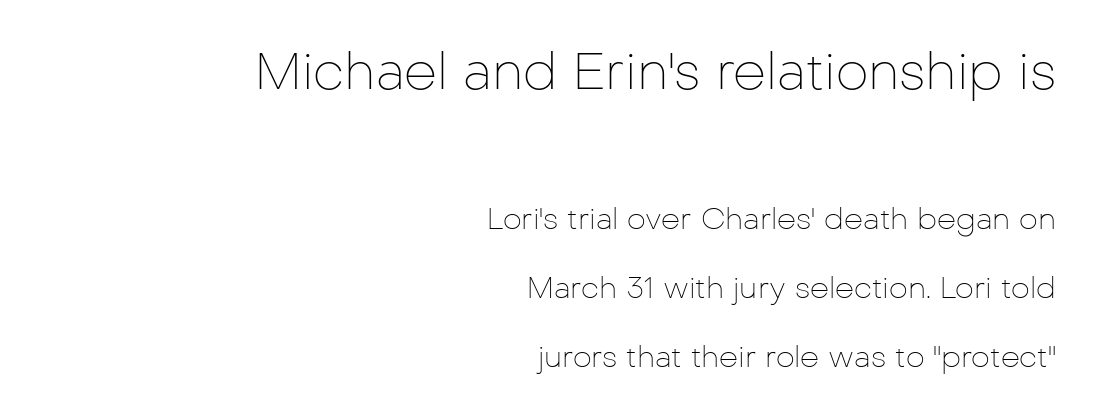
{"serif": "no", "italic": "no", "bold": "no", "weight": "thin", "width": "normal", "stroke_contrast": "low", "x_height": "medium", "monospaced": "no", "underline": "no", "align": "right", "line_spacing": "loose", "line_spacing_ratio": 2.3, "letter_spacing": "normal", "letter_spacing_em": 0.0, "larger_block": "first", "size_ratio": 1.73, "glyph_px": 52}
